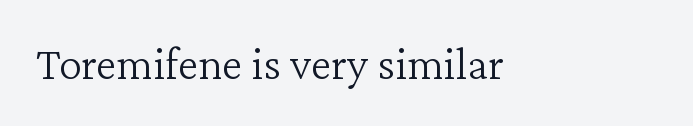
The image shows 47 px light serif type, upright; set normal letter spacing, not underlined; low stroke contrast and a medium x-height.
